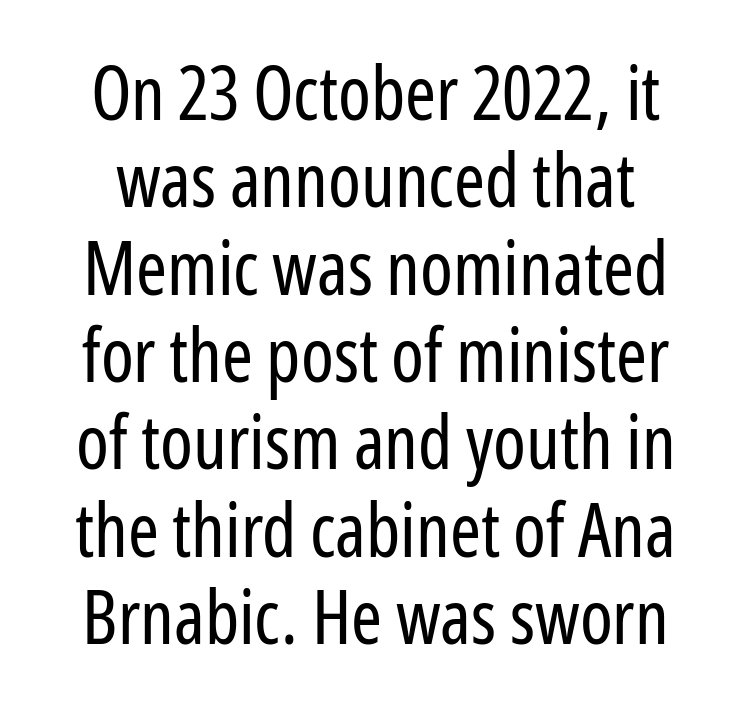
Designer's note — italics off, roman on. The typeface chosen for these lines omits serifs. The weight would be labelled regular, book, light, or lighter still. How are the letters spaced? Ordinarily, with no added tracking. Looks like regular typesetting: each glyph gets only the width it needs. Lines of text with bare space underneath.
